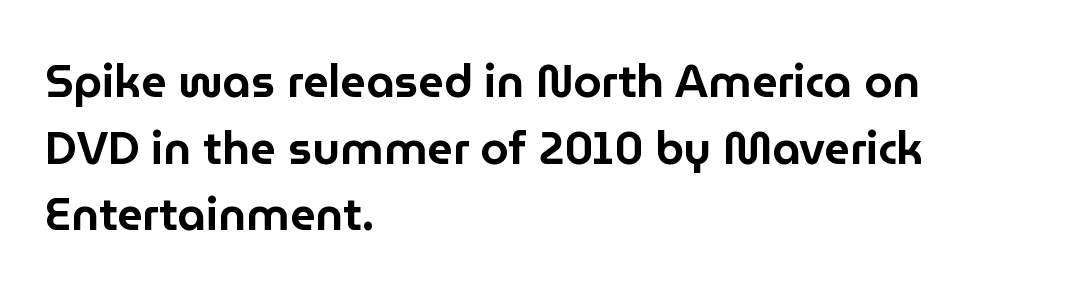
The image shows 45 px sans-serif type, upright; set left-aligned, normal line spacing (1.48x), normal letter spacing, not underlined; low stroke contrast and a medium x-height.
